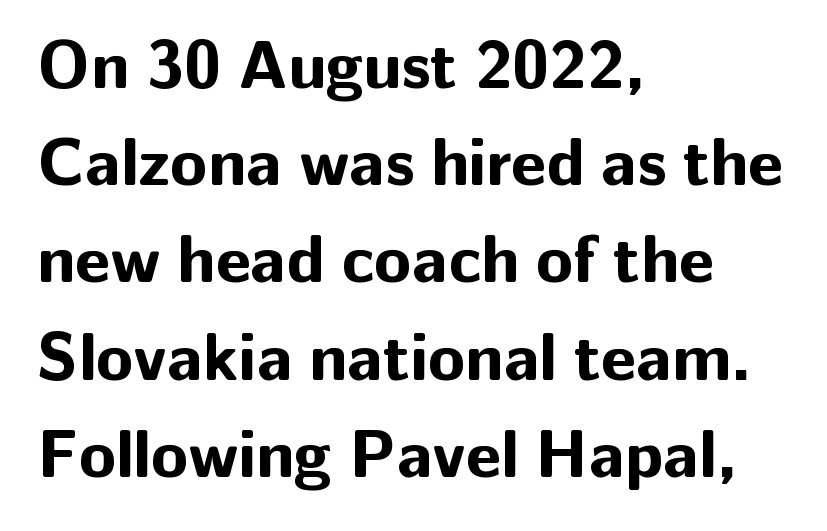
The image shows 68 px bold sans-serif type, upright; set left-aligned, normal line spacing (1.43x), normal letter spacing, not underlined; low stroke contrast and a medium x-height.
